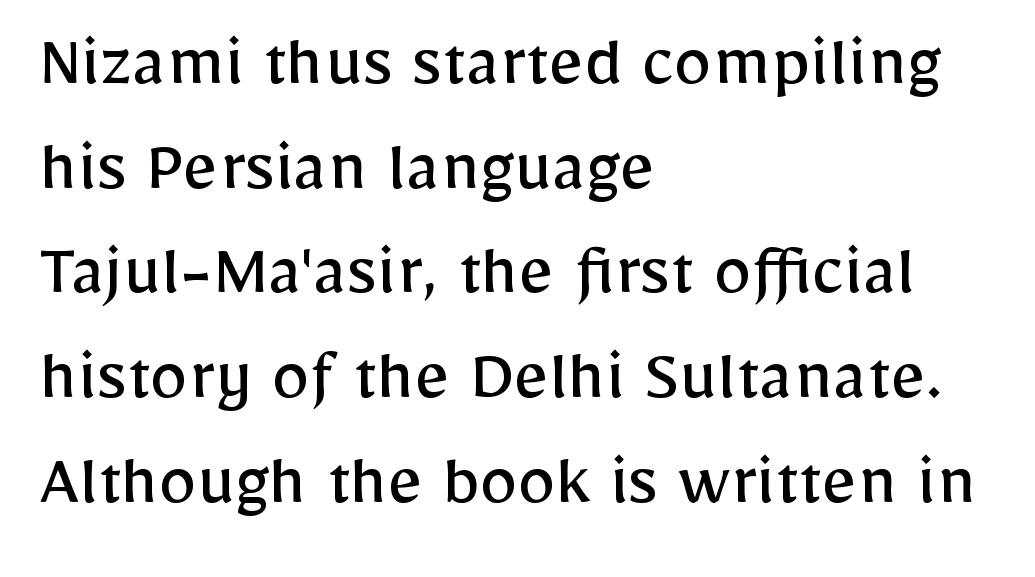
{"serif": "no", "italic": "no", "bold": "no", "weight": "regular", "width": "normal", "stroke_contrast": "low", "x_height": "medium", "monospaced": "no", "underline": "no", "align": "left", "line_spacing": "normal", "line_spacing_ratio": 1.36, "letter_spacing": "normal", "letter_spacing_em": 0.0, "glyph_px": 77}
